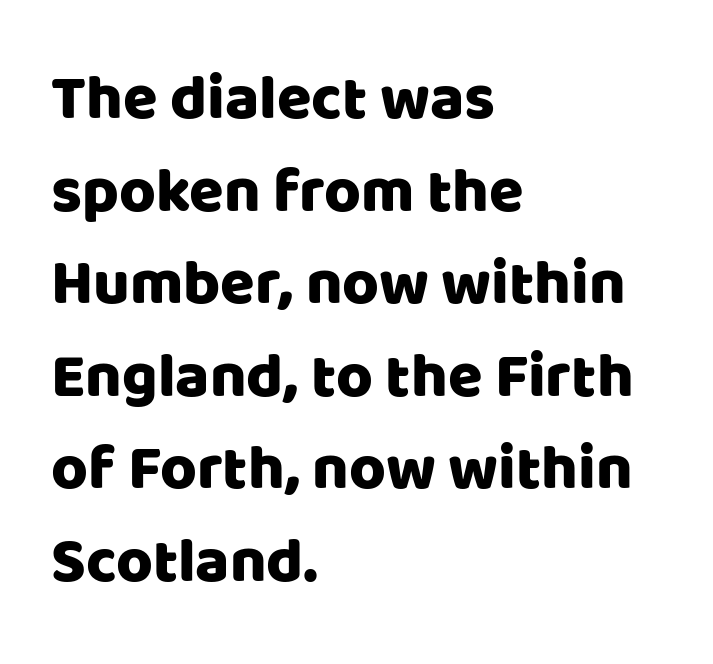
The space beneath each line is pristine and unruled. Look at the bottom of the vertical strokes: they stop flat, with no serifs. The rendering keeps characters at their native spacing. The face used here is proportionally spaced, like ordinary book or web type. The paragraph shown leans on its left margin. This block has exactly the height ordinary leading produces.
